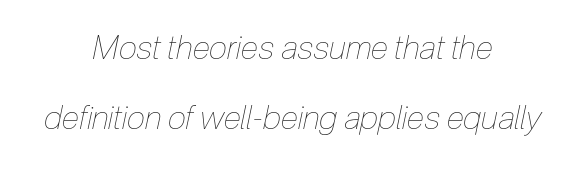
The image shows 33 px thin, condensed type, italic (leaning right); set centered, loose line spacing (2.12x), normal letter spacing, not underlined; low stroke contrast and a medium x-height.
